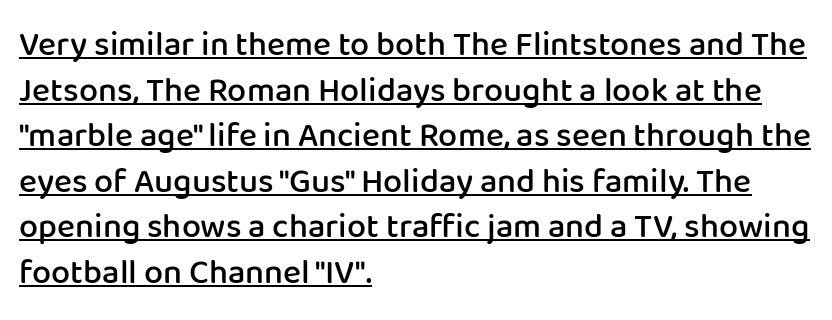
Each new line begins a customary step beneath the previous one. A baseline rule has been typeset under these characters. The letters stand upright; this is a roman face. Classification — sans serif. Teacher's note: observe the even left margin — that is flush-left alignment. These lines keep a tight, regular rhythm from letter to letter.
